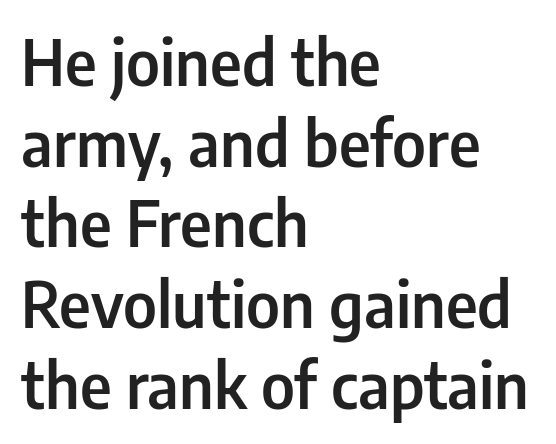
The letters stand straight up with perfectly vertical stems. The glyphs in this specimen are sans serif. This block has exactly the height ordinary leading produces. This sample uses plain, unmodified letter spacing.
